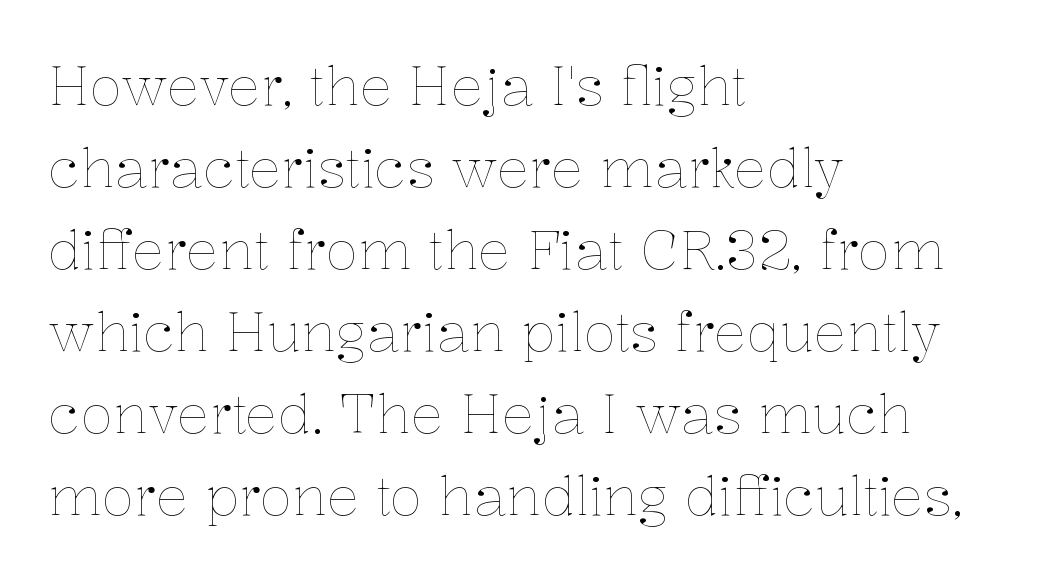
{"italic": "no", "bold": "no", "weight": "thin", "width": "normal", "stroke_contrast": "low", "x_height": "medium", "monospaced": "no", "underline": "no", "align": "left", "line_spacing": "normal", "line_spacing_ratio": 1.52, "letter_spacing": "normal", "letter_spacing_em": 0.0, "glyph_px": 54}
